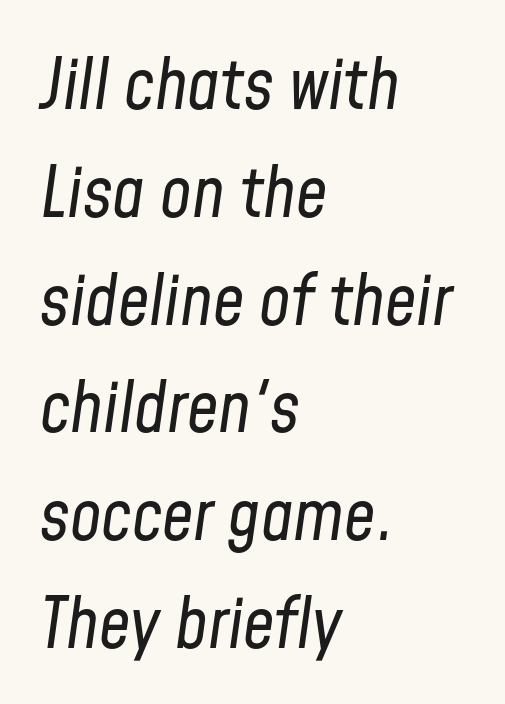
{"italic": "yes", "lean": "right", "slant_degrees": 8, "bold": "no", "weight": "regular", "width": "condensed", "stroke_contrast": "low", "x_height": "medium", "monospaced": "no", "underline": "no", "align": "left", "line_spacing": "normal", "line_spacing_ratio": 1.54, "letter_spacing": "normal", "letter_spacing_em": 0.0, "glyph_px": 70}
